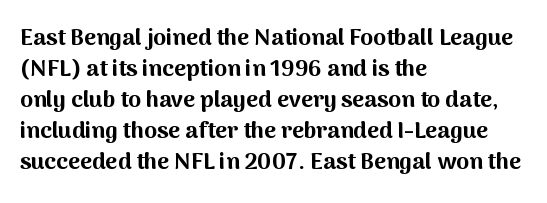
The image shows 23 px bold type, upright; set left-aligned, normal line spacing (1.35x), normal letter spacing, not underlined.
